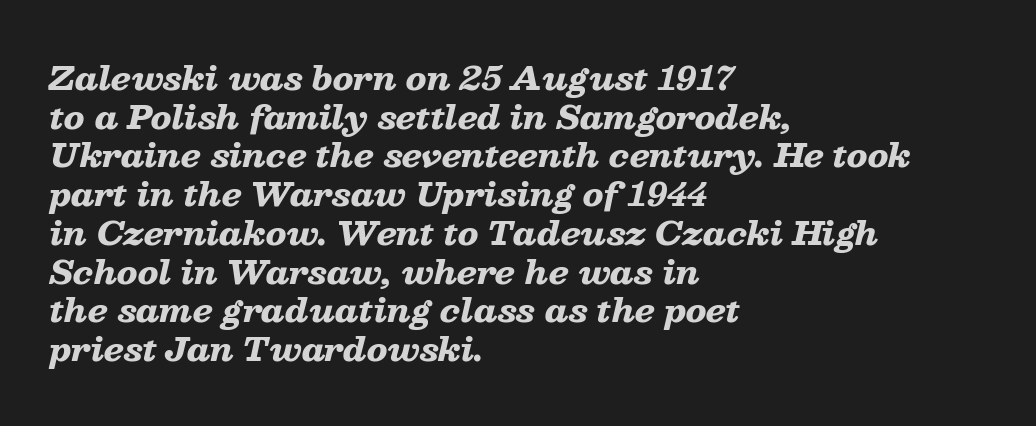
Q: Is the text bold? A: Yes.
Q: Is the text italic (slanted)? A: Yes, it leans right by about 13 degrees.
Q: Is the text underlined? A: No.
Q: How is the paragraph aligned? A: Left-aligned.
Q: Is the spacing between letters normal or unusually wide? A: Normal.
Q: Width (condensed, normal, or wide)? A: Wide.
Q: Stroke contrast? A: Low.
Q: x-height? A: Medium.
Q: Monospaced? A: No.
